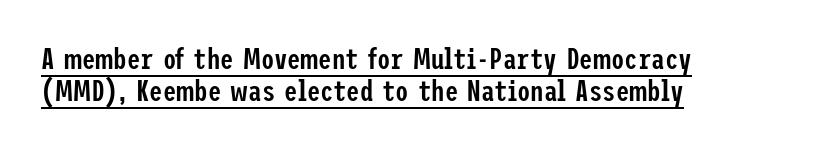
How would I describe the line gaps? Narrow and economical. Underlined type. Spacing between characters is what you'd get straight out of the box. When letters stand straight like this, we call the style roman or upright. Every row of glyphs begins at an identical x-position on the left. Look at the stroke-to-counter ratio: somewhat heavy, a semibold.
